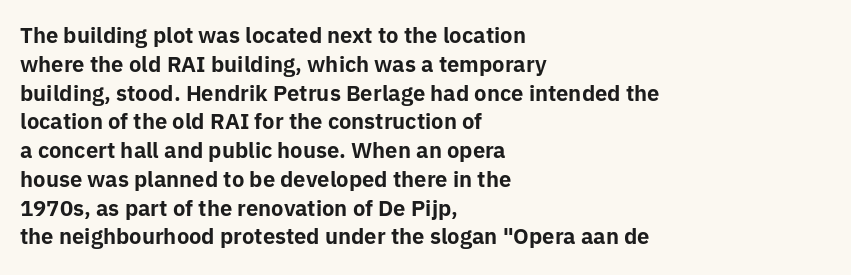
Q: Is the text bold? A: Yes.
Q: Is the text italic (slanted)? A: No, it is upright.
Q: Is the text underlined? A: No.
Q: How is the paragraph aligned? A: Left-aligned.
Q: Is the spacing between letters normal or unusually wide? A: Normal.
Q: Is the spacing between lines tight, normal or loose? A: Normal.
